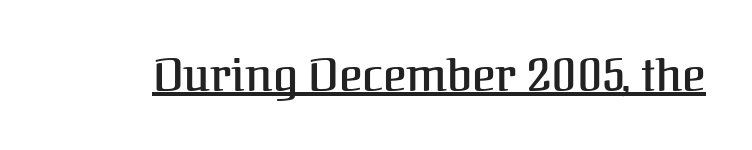
The letters stand straight up with perfectly vertical stems. Here the designer chose a conventional face with non-uniform glyph widths. The type is set solid horizontally, with unmodified tracking. Serifs: yes, visible at the terminals of the letterforms.
